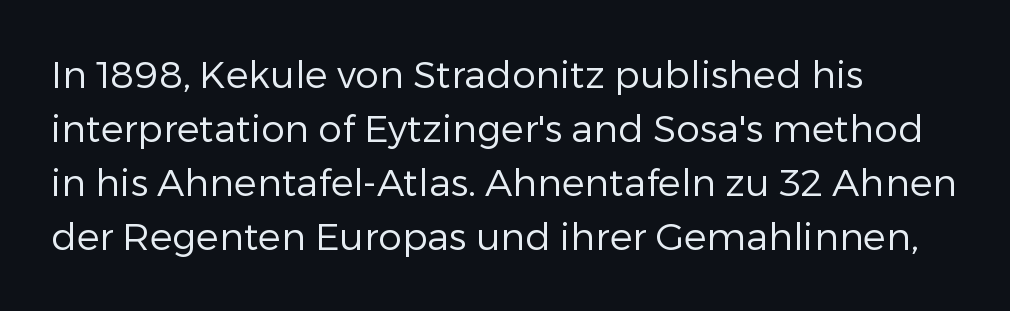
Is this a fixed-width face? No — the glyphs have proportional, varying widths. A clean baseline with only descenders dipping below it. The type is set solid horizontally, with unmodified tracking. Weight: regular or lighter.
